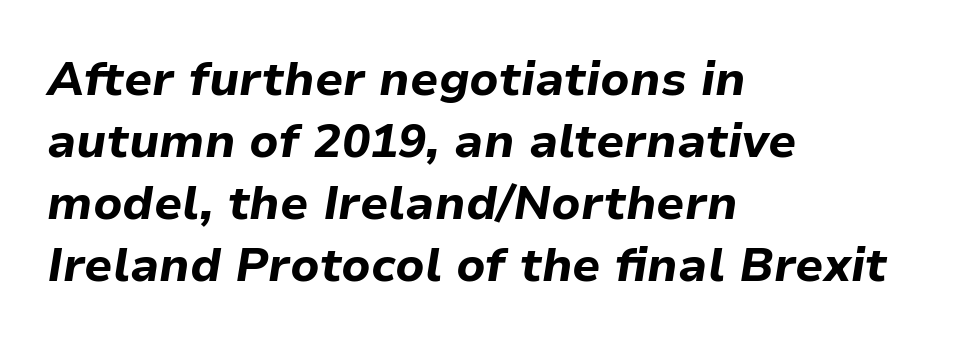
Any mark beneath the type? The region is blank. You'd pick this weight for a headline — it's a proper bold. This sample keeps an unexceptional amount of space between lines. These lines were composed using italics. You could not count columns in this text — the font is proportionally spaced.
